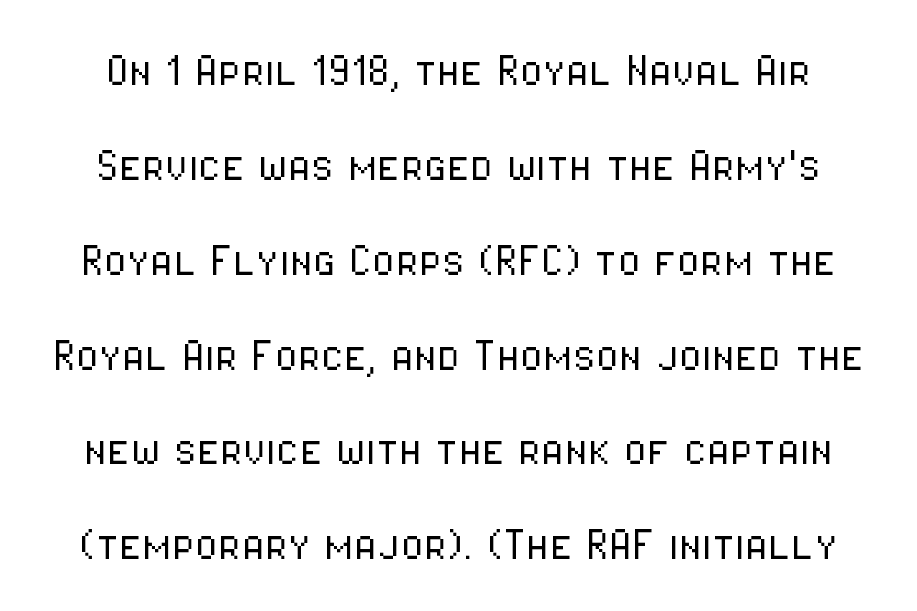
{"serif": "no", "italic": "no", "bold": "no", "weight": "light", "width": "condensed", "stroke_contrast": "low", "x_height": "medium", "monospaced": "no", "underline": "no", "line_spacing_ratio": 1.79, "letter_spacing": "normal", "letter_spacing_em": 0.0, "glyph_px": 53}
